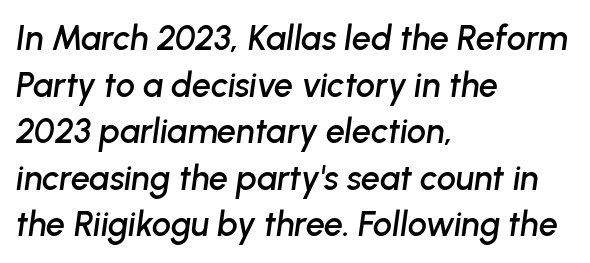
Q: Is the text italic (slanted)? A: Yes, it leans right by about 8 degrees.
Q: Is the text underlined? A: No.
Q: How is the paragraph aligned? A: Left-aligned.
Q: Is the spacing between letters normal or unusually wide? A: Normal.
Q: Is the spacing between lines tight, normal or loose? A: Normal.
Q: Width (condensed, normal, or wide)? A: Normal.
Q: Stroke contrast? A: Low.
Q: x-height? A: Medium.
Q: Monospaced? A: No.
